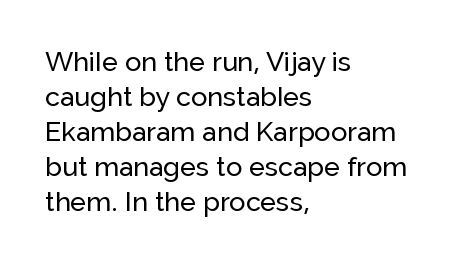
Q: Is the text italic (slanted)? A: No, it is upright.
Q: Is the text underlined? A: No.
Q: How is the paragraph aligned? A: Left-aligned.
Q: Is the spacing between letters normal or unusually wide? A: Normal.
Q: Is the spacing between lines tight, normal or loose? A: Normal.
